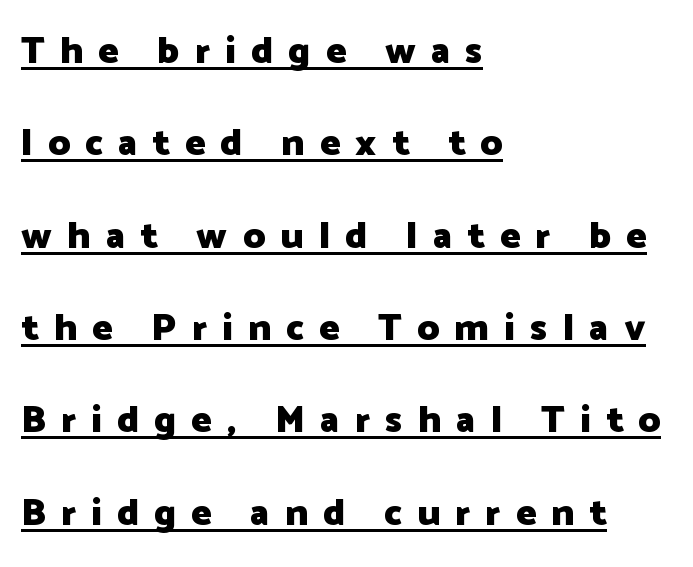
The image shows 38 px heavy sans-serif type, upright; set left-aligned, loose line spacing (2.43x), unusually wide letter spacing (+0.4 em), underlined; low stroke contrast and a medium x-height.
